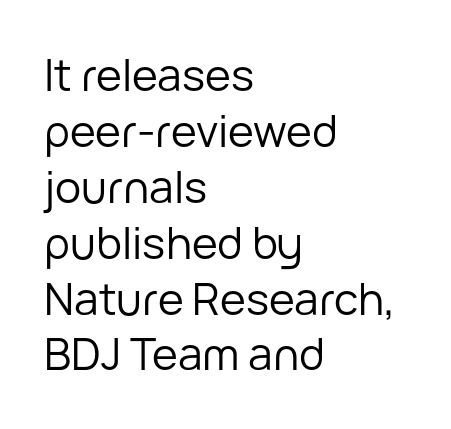
{"serif": "no", "italic": "no", "bold": "no", "weight": "regular", "width": "normal", "stroke_contrast": "low", "x_height": "medium", "monospaced": "no", "underline": "no", "align": "left", "line_spacing": "normal", "line_spacing_ratio": 1.27, "letter_spacing": "normal", "letter_spacing_em": 0.0, "glyph_px": 44}
